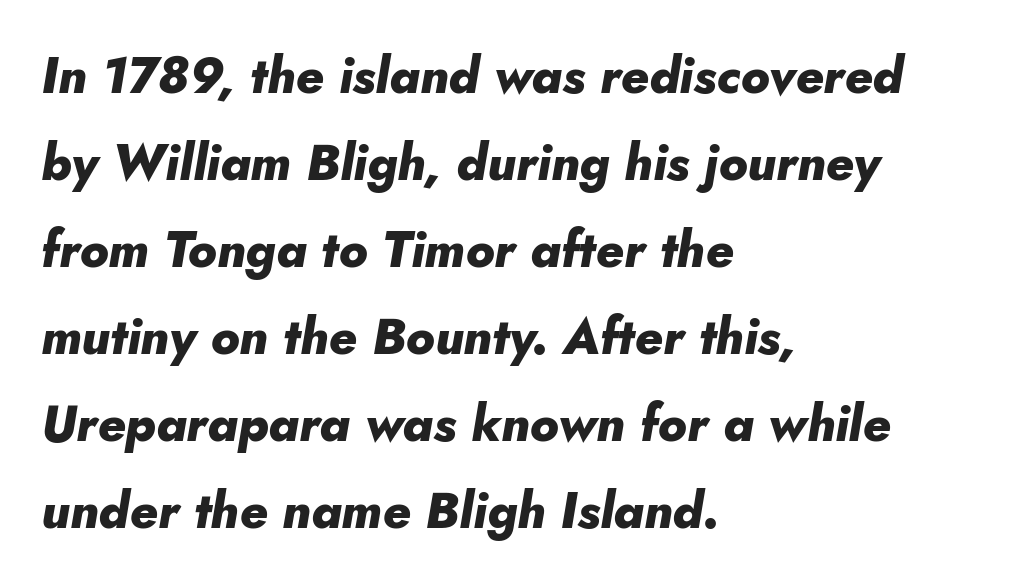
Q: Is the text bold? A: Yes.
Q: Is the text italic (slanted)? A: Yes, it leans right by about 10 degrees.
Q: Is the text underlined? A: No.
Q: How is the paragraph aligned? A: Left-aligned.
Q: Is the spacing between letters normal or unusually wide? A: Normal.
Q: Width (condensed, normal, or wide)? A: Normal.
Q: Stroke contrast? A: Low.
Q: x-height? A: Small.
Q: Monospaced? A: No.
